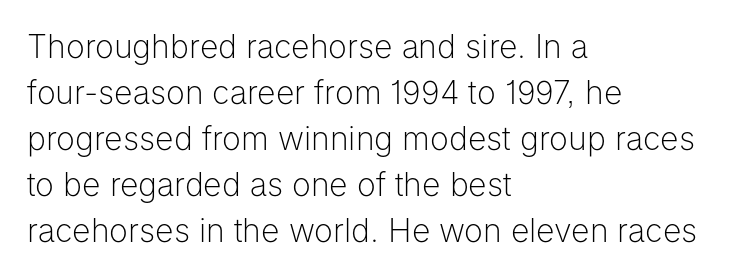
Q: Is the text bold? A: No.
Q: Is the text italic (slanted)? A: No, it is upright.
Q: Is the typeface a serif or a sans-serif typeface? A: Sans-serif.
Q: Is the text underlined? A: No.
Q: How is the paragraph aligned? A: Left-aligned.
Q: Is the spacing between letters normal or unusually wide? A: Normal.
Q: Is the spacing between lines tight, normal or loose? A: Normal.
Q: Width (condensed, normal, or wide)? A: Normal.
Q: Stroke contrast? A: Low.
Q: x-height? A: Medium.
Q: Monospaced? A: No.
